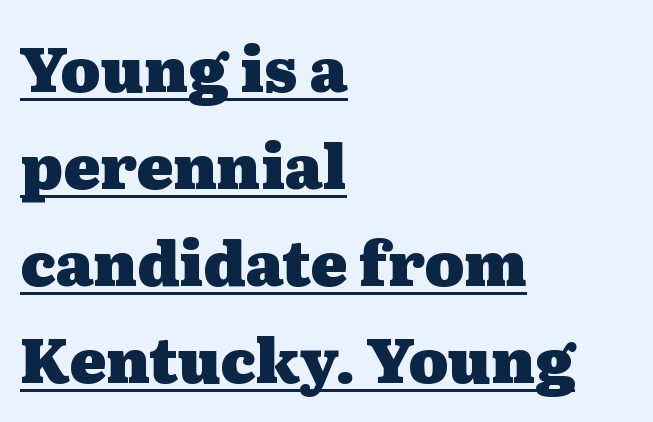
Short and long lines alike share a common starting point at left. Leading matches the norm, producing a regular column. This is roman type, the default non-slanted kind. You can see a thin bar hugging the bottom of the glyphs.
